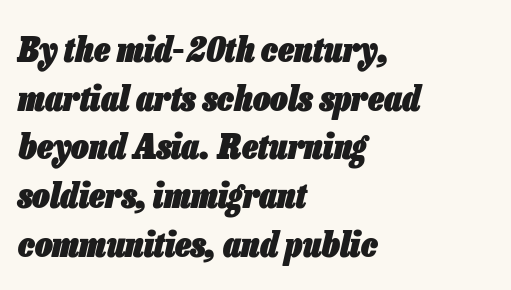
{"italic": "yes", "lean": "right", "slant_degrees": 13, "bold": "yes", "weight": "heavy", "width": "condensed", "stroke_contrast": "low", "x_height": "medium", "monospaced": "no", "underline": "no", "align": "left", "line_spacing": "normal", "line_spacing_ratio": 1.39, "letter_spacing": "normal", "letter_spacing_em": 0.0, "glyph_px": 35}
